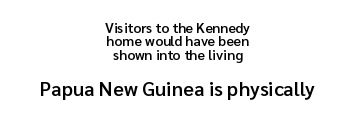
{"italic": "no", "bold": "semi", "underline": "no", "align": "center", "line_spacing": "tight", "line_spacing_ratio": 0.95, "letter_spacing": "normal", "letter_spacing_em": 0.0, "larger_block": "second", "size_ratio": 1.43, "glyph_px": 20}
